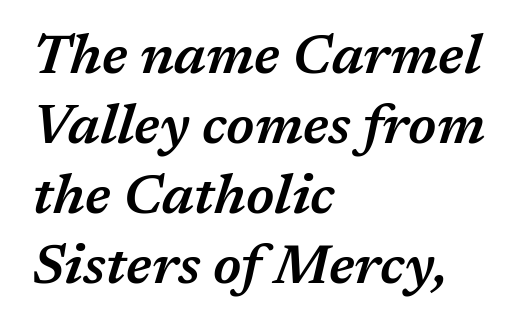
Only glyphs here, with clear space below each row. Each glyph is drawn with semibold strokes, heavier than normal yet not fully bold. These lines are rendered in a variable-pitch font. Students, observe: this is what conventionally led text looks like. Line starts are locked; line ends wander. The face used here has a pronounced slope to its letters.
